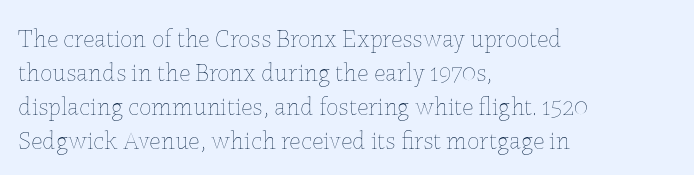
Q: Is the text bold? A: No.
Q: Is the text italic (slanted)? A: No, it is upright.
Q: Is the text underlined? A: No.
Q: How is the paragraph aligned? A: Left-aligned.
Q: Is the spacing between letters normal or unusually wide? A: Normal.
Q: Is the spacing between lines tight, normal or loose? A: Normal.
